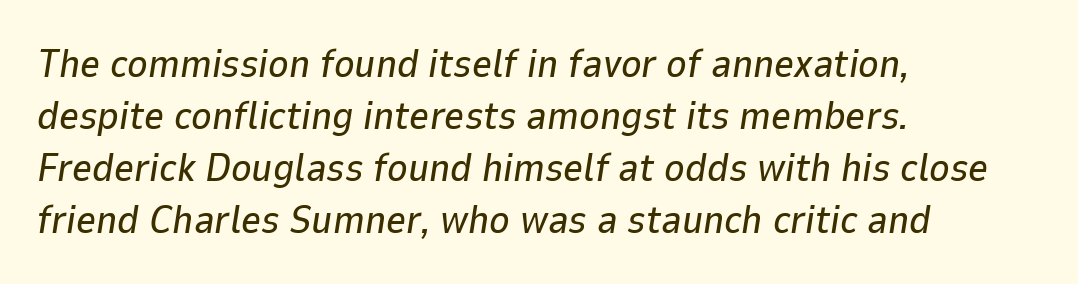
The image shows 39 px text type, italic (leaning right); set left-aligned, normal line spacing (1.33x), normal letter spacing, not underlined; low stroke contrast and a medium x-height.
